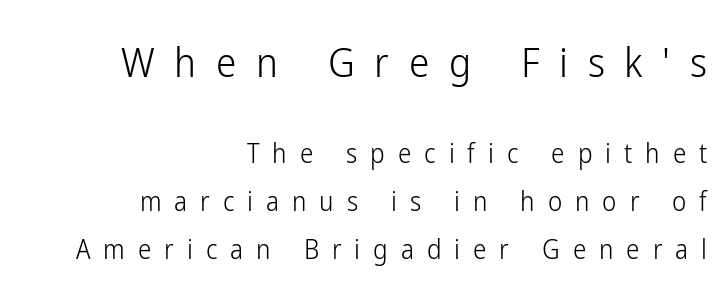
Q: Is the text bold? A: No.
Q: Is the text italic (slanted)? A: No, it is upright.
Q: Is the typeface a serif or a sans-serif typeface? A: Sans-serif.
Q: Is the text underlined? A: No.
Q: How is the paragraph aligned? A: Right-aligned.
Q: Is the spacing between letters normal or unusually wide? A: Unusually wide.
Q: Which block of text is set in a larger size, the first (top) or the second (bottom)? A: The first (top) one.
Q: Width (condensed, normal, or wide)? A: Condensed.
Q: Stroke contrast? A: Low.
Q: x-height? A: Medium.
Q: Monospaced? A: No.
